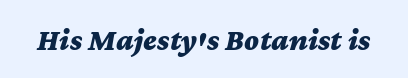
Q: Is the text bold? A: Yes.
Q: Is the text italic (slanted)? A: Yes, it leans right by about 12 degrees.
Q: Is the text underlined? A: No.
Q: Is the spacing between letters normal or unusually wide? A: Normal.
Q: Width (condensed, normal, or wide)? A: Wide.
Q: Stroke contrast? A: Medium.
Q: x-height? A: Medium.
Q: Monospaced? A: No.
